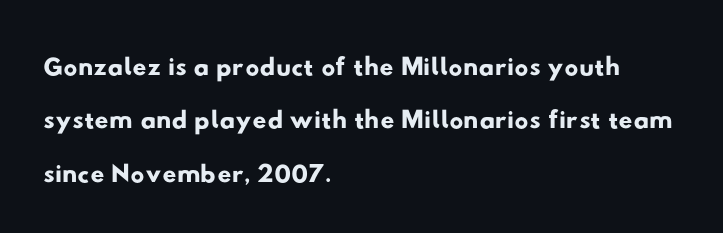
The image shows 39 px wide sans-serif type; set left-aligned, normal line spacing (1.37x), normal letter spacing, not underlined; low stroke contrast and a small x-height.
